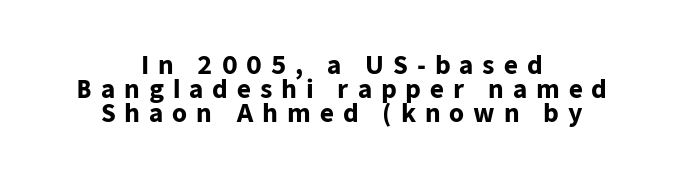
The image shows 24 px bold type, upright; set centered, tight line spacing (1.0x), unusually wide letter spacing (+0.37 em), not underlined.
